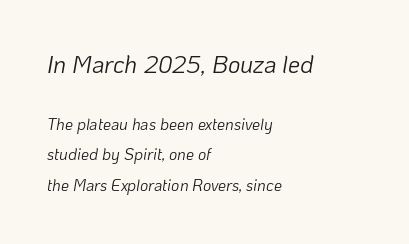
Q: Is the text bold? A: No.
Q: Is the text italic (slanted)? A: Yes, it leans right by about 10 degrees.
Q: Is the text underlined? A: No.
Q: How is the paragraph aligned? A: Left-aligned.
Q: Is the spacing between letters normal or unusually wide? A: Normal.
Q: Is the spacing between lines tight, normal or loose? A: Loose.
Q: Which block of text is set in a larger size, the first (top) or the second (bottom)? A: The first (top) one.
